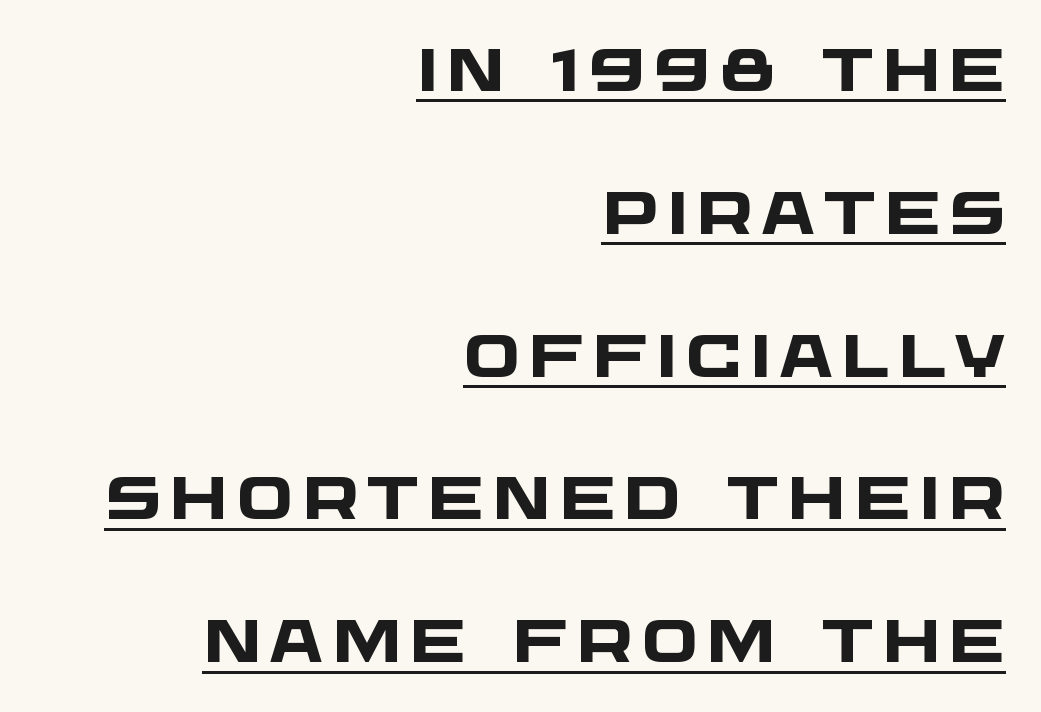
{"serif": "no", "bold": "yes", "weight": "heavy", "width": "wide", "stroke_contrast": "low", "x_height": "large", "monospaced": "no", "underline": "yes", "align": "right", "line_spacing": "loose", "line_spacing_ratio": 2.38, "glyph_px": 60}
